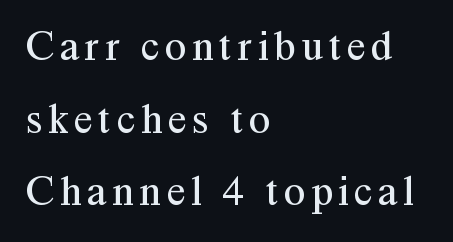
{"serif": "yes", "italic": "no", "bold": "no", "weight": "regular", "width": "normal", "stroke_contrast": "medium", "x_height": "medium", "monospaced": "no", "underline": "no", "align": "left", "line_spacing": "normal", "line_spacing_ratio": 1.69, "glyph_px": 43}
